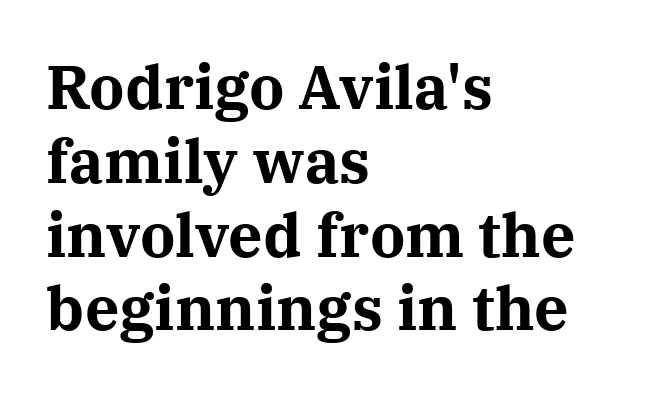
The image shows 61 px bold serif type, upright; set left-aligned, line spacing 1.21x, normal letter spacing, not underlined; medium stroke contrast and a medium x-height.
